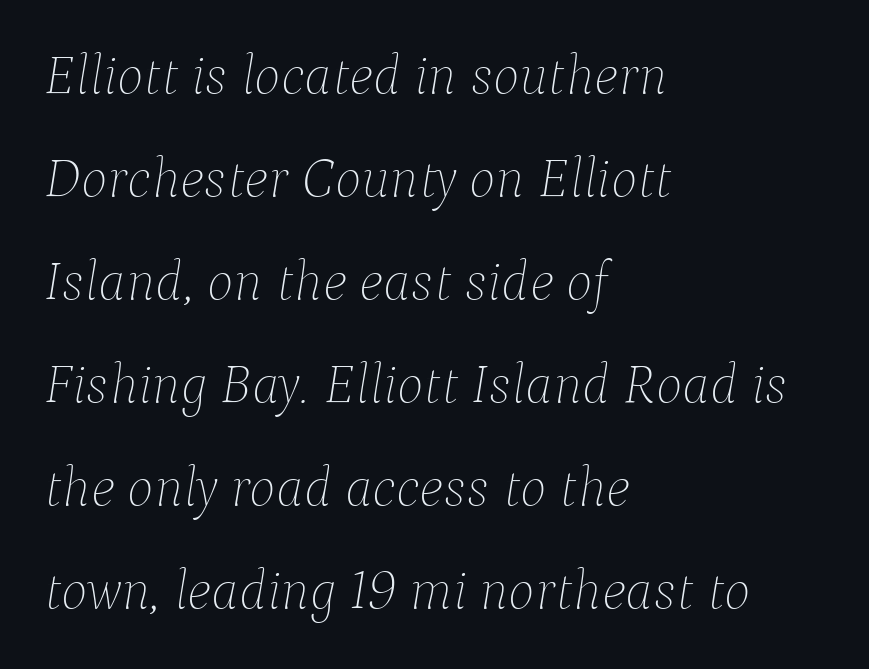
Q: Is the text bold? A: No.
Q: Is the text italic (slanted)? A: Yes, it leans right by about 9 degrees.
Q: Is the text underlined? A: No.
Q: How is the paragraph aligned? A: Left-aligned.
Q: Is the spacing between letters normal or unusually wide? A: Normal.
Q: Width (condensed, normal, or wide)? A: Normal.
Q: Stroke contrast? A: Low.
Q: x-height? A: Medium.
Q: Monospaced? A: No.
